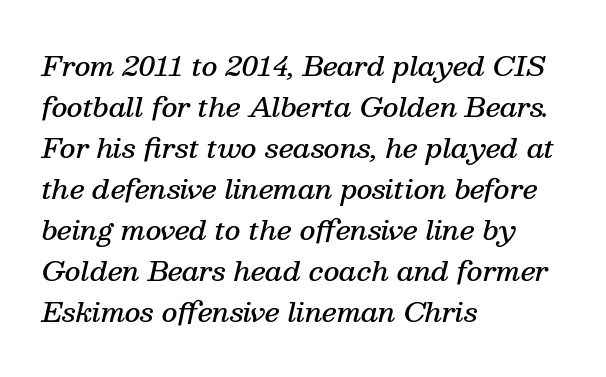
{"italic": "yes", "lean": "right", "slant_degrees": 13, "bold": "semi", "underline": "no", "align": "left", "line_spacing": "normal", "line_spacing_ratio": 1.52, "letter_spacing": "normal", "letter_spacing_em": 0.0, "glyph_px": 27}
